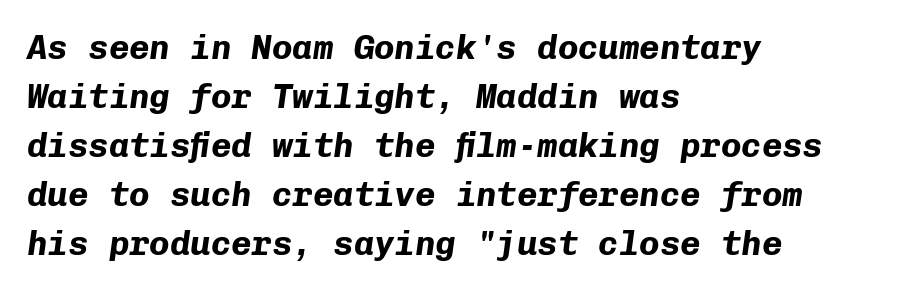
The image shows 34 px bold type, italic (leaning right), monospaced; set left-aligned, normal line spacing (1.44x), normal letter spacing, not underlined; low stroke contrast and a medium x-height.
